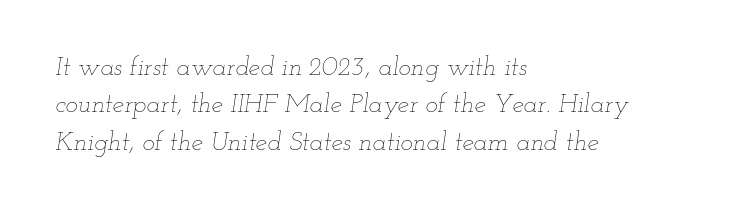
Q: Is the text bold? A: No.
Q: Is the text italic (slanted)? A: Yes, it leans right by about 12 degrees.
Q: Is the text underlined? A: No.
Q: How is the paragraph aligned? A: Left-aligned.
Q: Is the spacing between letters normal or unusually wide? A: Normal.
Q: Is the spacing between lines tight, normal or loose? A: Normal.
